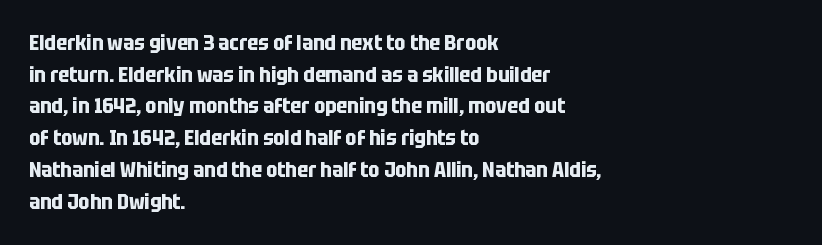
The image shows 21 px bold type, upright; set left-aligned, normal line spacing (1.51x), normal letter spacing, not underlined.
